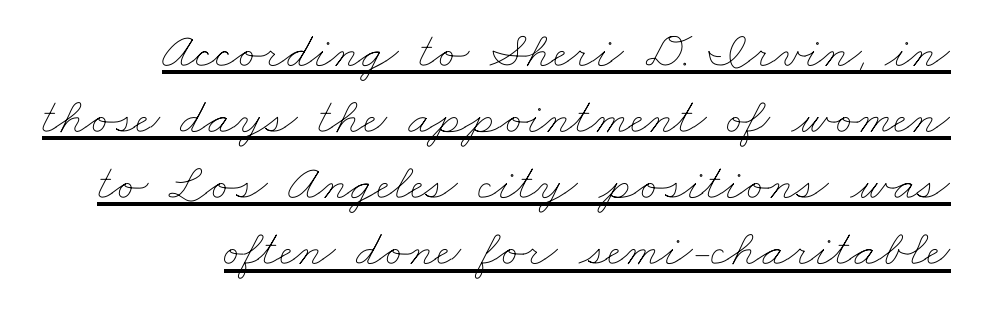
Q: Is the text bold? A: No.
Q: Is the text underlined? A: Yes.
Q: Is the spacing between letters normal or unusually wide? A: Normal.
Q: Is the spacing between lines tight, normal or loose? A: Normal.
Q: Width (condensed, normal, or wide)? A: Wide.
Q: Stroke contrast? A: Low.
Q: x-height? A: Small.
Q: Monospaced? A: No.
